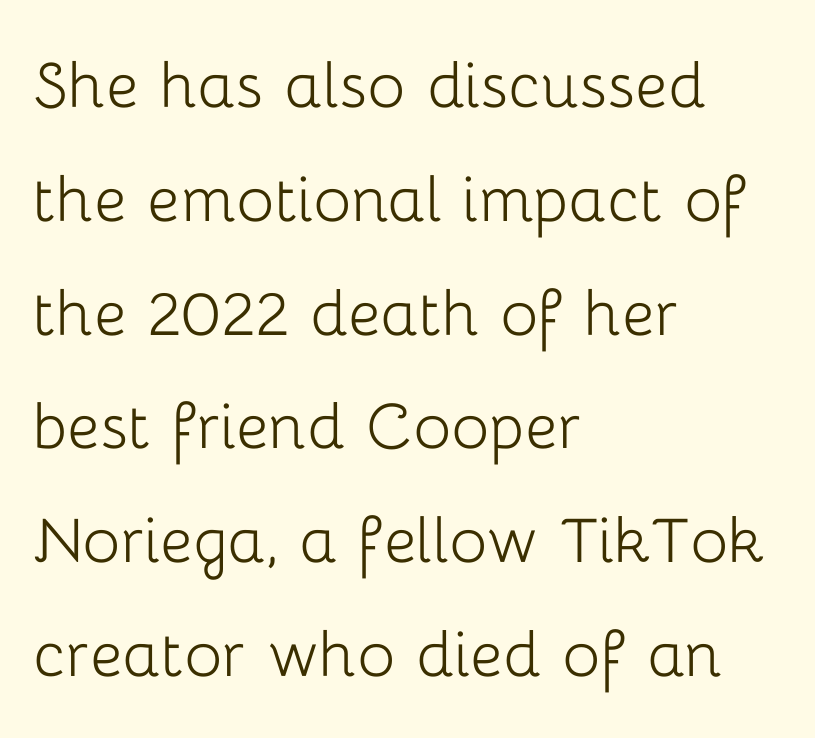
{"serif": "no", "italic": "no", "bold": "no", "weight": "light", "width": "normal", "stroke_contrast": "low", "x_height": "medium", "monospaced": "no", "underline": "no", "align": "left", "line_spacing": "normal", "line_spacing_ratio": 1.44, "letter_spacing": "normal", "letter_spacing_em": 0.0, "glyph_px": 79}
